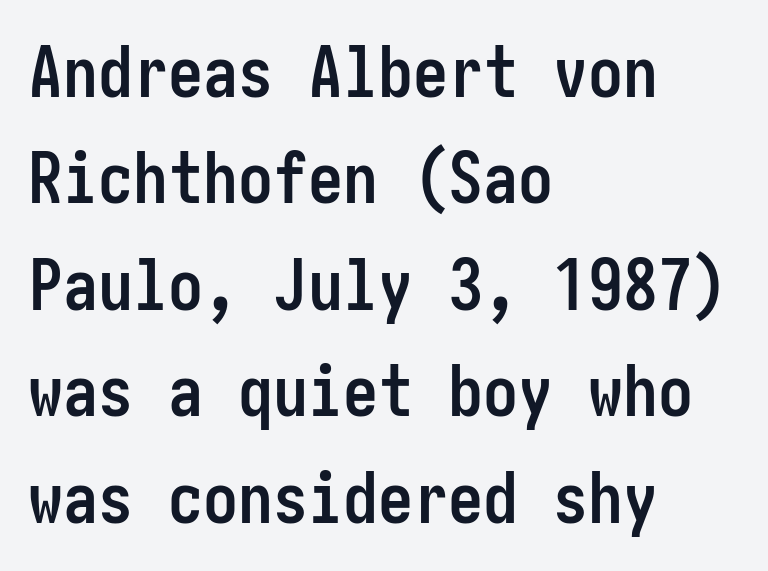
Q: Is the text bold? A: Yes.
Q: Is the text italic (slanted)? A: No, it is upright.
Q: Is the typeface a serif or a sans-serif typeface? A: Sans-serif.
Q: Is the text underlined? A: No.
Q: How is the paragraph aligned? A: Left-aligned.
Q: Is the spacing between letters normal or unusually wide? A: Normal.
Q: Is the spacing between lines tight, normal or loose? A: Normal.
Q: Width (condensed, normal, or wide)? A: Condensed.
Q: Stroke contrast? A: Low.
Q: x-height? A: Medium.
